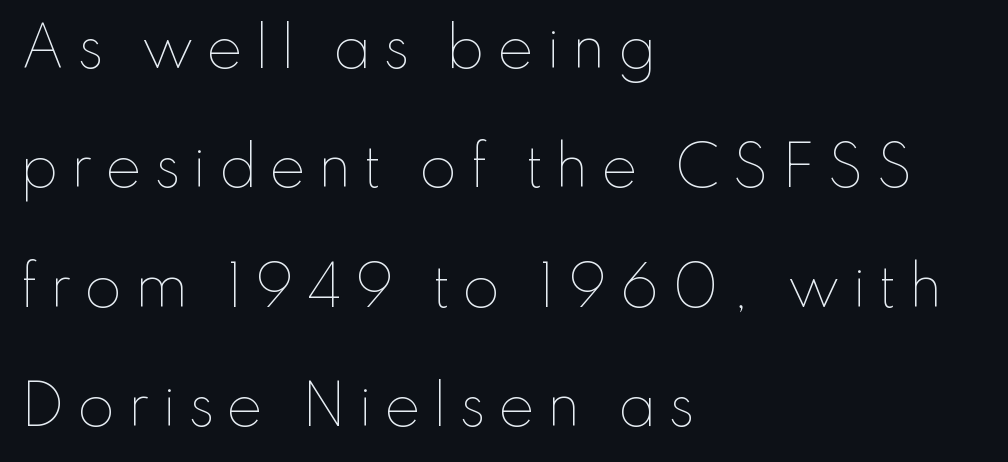
Q: Is the text bold? A: No.
Q: Is the text italic (slanted)? A: No, it is upright.
Q: Is the text underlined? A: No.
Q: How is the paragraph aligned? A: Left-aligned.
Q: Is the spacing between letters normal or unusually wide? A: Unusually wide.
Q: Is the spacing between lines tight, normal or loose? A: Loose.
Q: Width (condensed, normal, or wide)? A: Normal.
Q: Stroke contrast? A: Low.
Q: x-height? A: Small.
Q: Monospaced? A: No.
